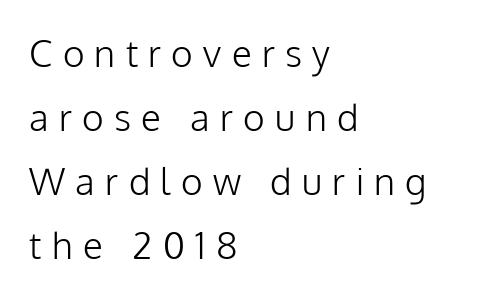
Nope, not italic — everything's standing straight. A typesetter would call this proportional, since set widths differ per character. The rendering shows plain stroke endings on the letterforms — a sans-serif design. Display-style spreading of the glyphs; the letterfit is very open. Weight class: somewhere from thin through regular. A student would call this left alignment; a typographer would say flush left, rag right.
